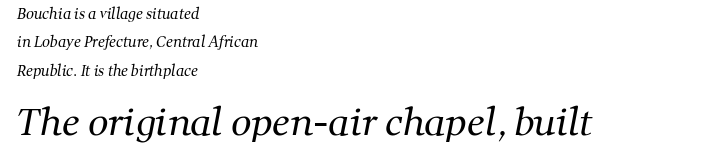
{"serif": "yes", "bold": "no", "weight": "regular", "width": "normal", "stroke_contrast": "medium", "x_height": "medium", "monospaced": "no", "underline": "no", "align": "left", "line_spacing": "loose", "line_spacing_ratio": 2.03, "letter_spacing": "normal", "letter_spacing_em": 0.0, "larger_block": "second", "size_ratio": 2.57, "glyph_px": 36}
